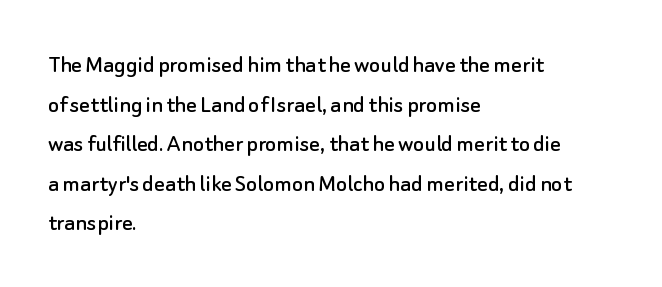
Interline gaps are of average width in this sample. The type sits square on the baseline with zero lean. Just letters on the line, the space beneath them empty. Students, note that the glyphs here touch the page at normal intervals. The rendering anchors every line to the left-hand side.
